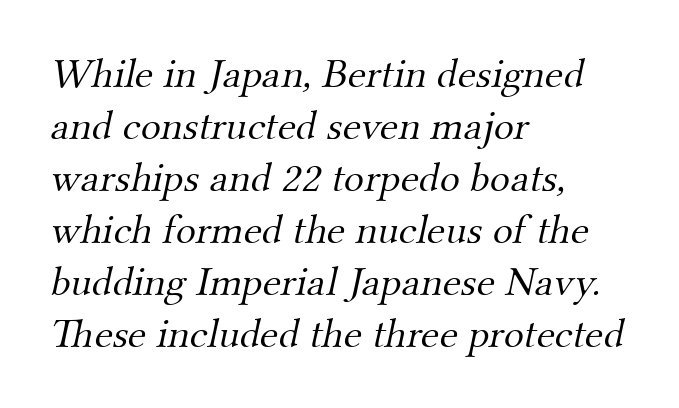
Here the glyphs are tracked normally, forming tight word shapes. No letter is thick-stroked: the sample isn't bold. Here the designer chose a conventional face with non-uniform glyph widths. Type without underlining. Small tapered or slab feet sit at the stroke ends, so this counts as serif. Reading down the block, your eye returns to a fixed left position each line.
